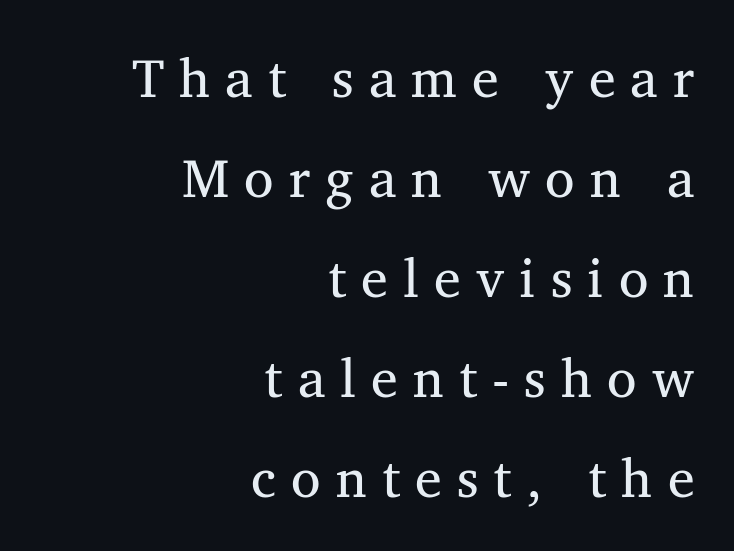
Q: Is the text bold? A: No.
Q: Is the text italic (slanted)? A: No, it is upright.
Q: Is the typeface a serif or a sans-serif typeface? A: Serif.
Q: Is the text underlined? A: No.
Q: How is the paragraph aligned? A: Right-aligned.
Q: Is the spacing between letters normal or unusually wide? A: Unusually wide.
Q: Width (condensed, normal, or wide)? A: Normal.
Q: Stroke contrast? A: Medium.
Q: x-height? A: Medium.
Q: Monospaced? A: No.
